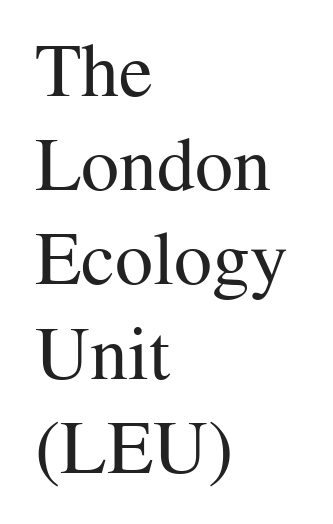
The image shows 76 px regular-weight serif type, upright; set left-aligned, line spacing 1.24x, normal letter spacing, not underlined; medium stroke contrast and a medium x-height.
